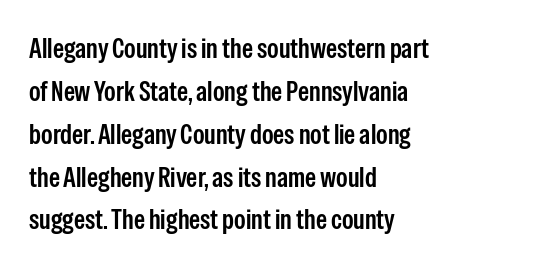
Note the varied advance widths — an 'i' is clearly narrower than an 'm'. In terms of letterspacing, this is plain default setting. This rendering features lettering with no underline. Does the lettering tilt? It doesn't — this is upright. The paragraph has a hard left edge and a soft right edge.
